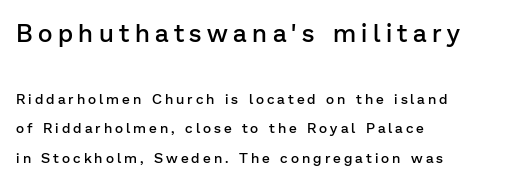
{"italic": "no", "bold": "semi", "underline": "no", "align": "left", "line_spacing": "loose", "line_spacing_ratio": 2.11, "letter_spacing": "wide", "letter_spacing_em": 0.22, "larger_block": "first", "size_ratio": 1.79, "glyph_px": 25}
